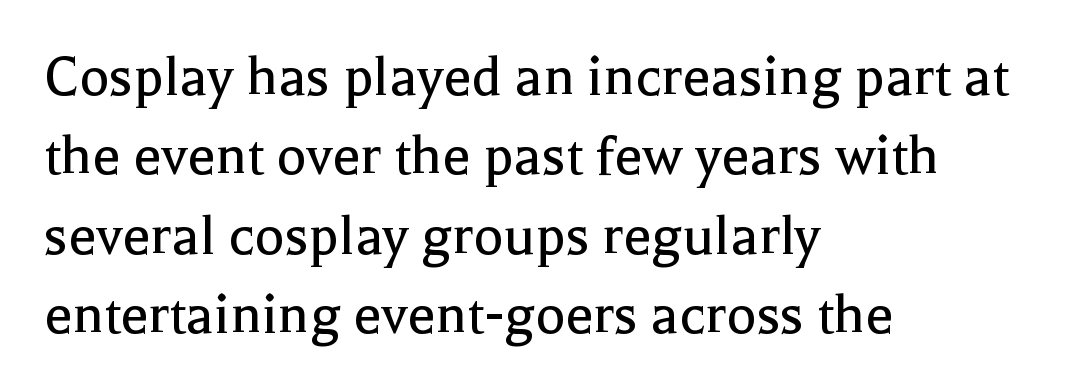
Q: Is the text bold? A: No.
Q: Is the text italic (slanted)? A: No, it is upright.
Q: Is the typeface a serif or a sans-serif typeface? A: Serif.
Q: Is the text underlined? A: No.
Q: How is the paragraph aligned? A: Left-aligned.
Q: Is the spacing between letters normal or unusually wide? A: Normal.
Q: Is the spacing between lines tight, normal or loose? A: Normal.
Q: Width (condensed, normal, or wide)? A: Normal.
Q: x-height? A: Medium.
Q: Monospaced? A: No.
